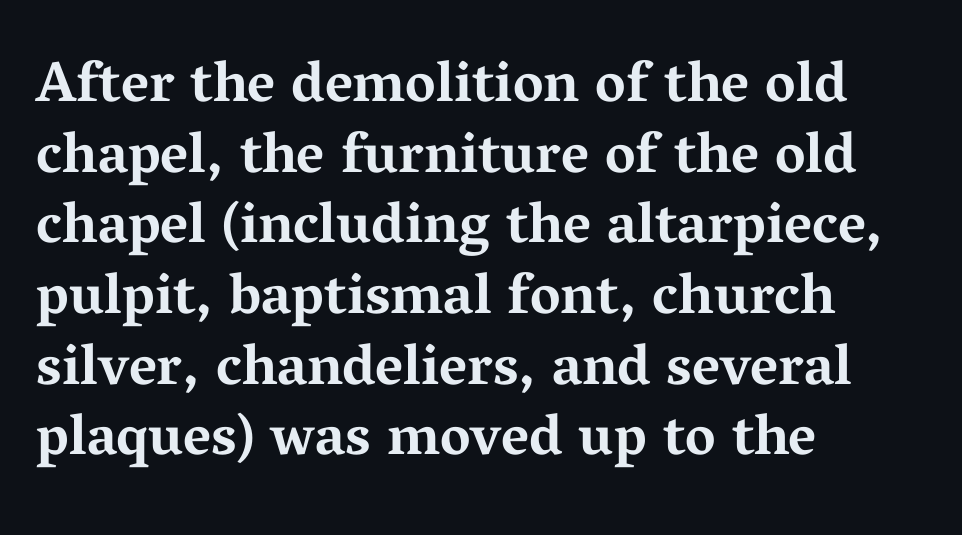
{"serif": "yes", "italic": "no", "bold": "yes", "weight": "bold", "width": "wide", "stroke_contrast": "medium", "x_height": "medium", "monospaced": "no", "underline": "no", "align": "left", "line_spacing_ratio": 1.24, "letter_spacing": "normal", "letter_spacing_em": 0.0, "glyph_px": 57}
